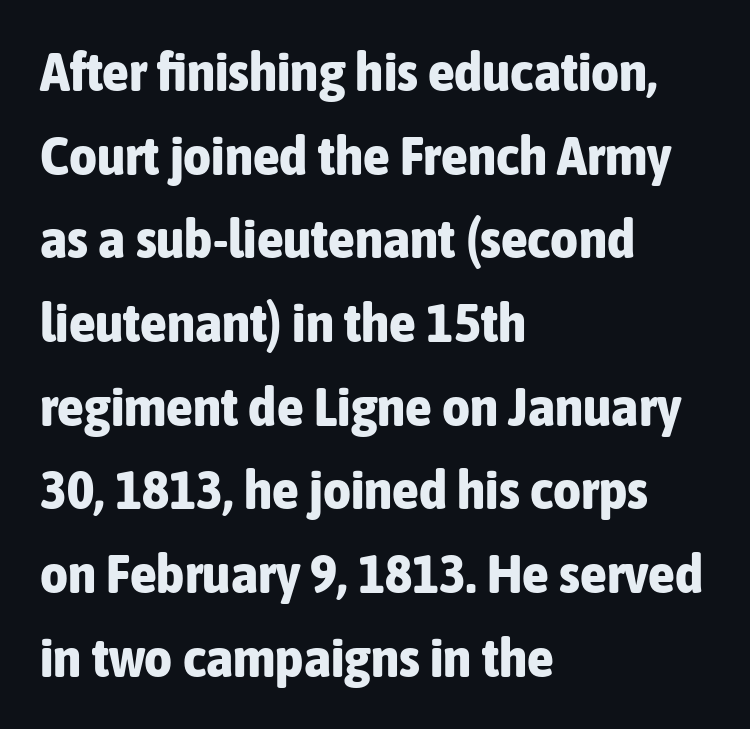
The image shows 54 px bold, condensed sans-serif type, upright; set left-aligned, normal line spacing (1.55x), normal letter spacing, not underlined; low stroke contrast and a medium x-height.
